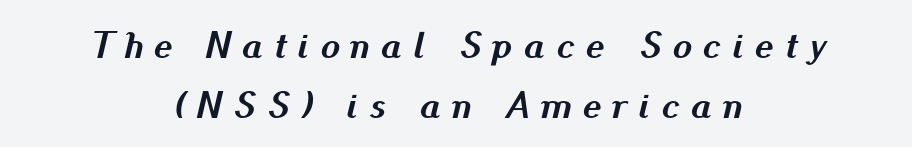
Designer's note — italics engaged. Words float on clear page, feet unadorned. Think of a printed novel: that variable character pitch is what you see here. Its strokes are broad and dark, the hallmark of bold type. The designer left line spacing at the default. This sample is center-justified, so both line endings float freely.
